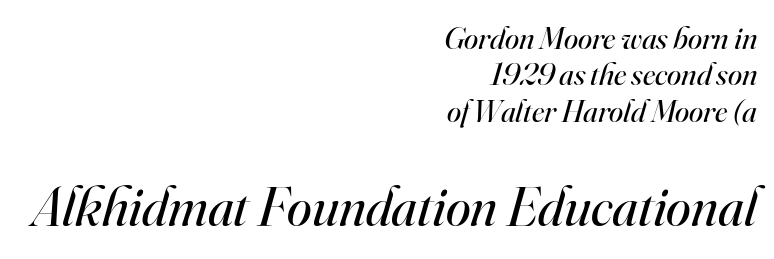
Is the type heavy? It reads as light-to-regular instead. The lines in this sample share a right terminus and differ only in where they begin. Anything drawn beneath the words? Only blank space. What's the leading like? Squeezed, with rows nearly overlapping. Two sizes are in play, and the larger belongs to the second block.
